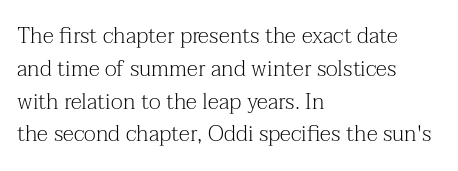
{"italic": "no", "bold": "no", "underline": "no", "align": "left", "line_spacing": "normal", "line_spacing_ratio": 1.49, "letter_spacing": "normal", "letter_spacing_em": 0.0, "glyph_px": 22}
